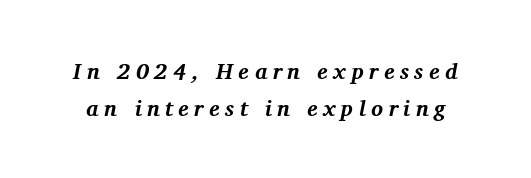
Q: Is the text bold? A: Yes.
Q: Is the text italic (slanted)? A: Yes, it leans right by about 11 degrees.
Q: Is the text underlined? A: No.
Q: Is the spacing between letters normal or unusually wide? A: Unusually wide.
Q: Is the spacing between lines tight, normal or loose? A: Normal.
